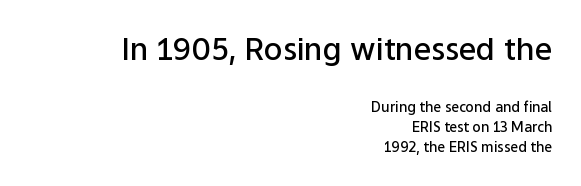
{"serif": "no", "italic": "no", "bold": "semi", "weight": "semibold", "width": "normal", "stroke_contrast": "low", "x_height": "medium", "monospaced": "no", "underline": "no", "align": "right", "line_spacing": "normal", "line_spacing_ratio": 1.43, "letter_spacing": "normal", "letter_spacing_em": 0.0, "larger_block": "first", "size_ratio": 2.21, "glyph_px": 31}
